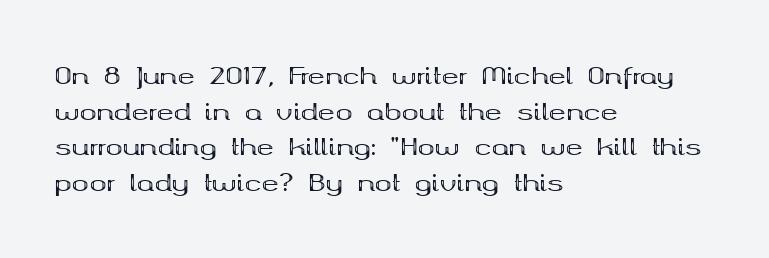
Is the block centered? No — it sits flush against the left margin. A full-strength bold gives these letters their thick strokes. The zone under the glyphs is completely vacant. This sample uses an upright cut, with every glyph sitting square on the baseline. The passage shown has conventional tracking throughout. The line-height multiplier appears to be the usual default.
